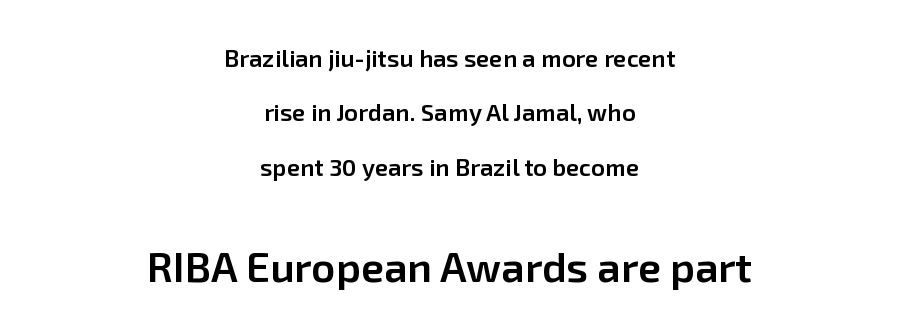
Q: Is the text bold? A: Semi-bold.
Q: Is the text italic (slanted)? A: No, it is upright.
Q: Is the typeface a serif or a sans-serif typeface? A: Sans-serif.
Q: Is the text underlined? A: No.
Q: How is the paragraph aligned? A: Centered.
Q: Is the spacing between letters normal or unusually wide? A: Normal.
Q: Is the spacing between lines tight, normal or loose? A: Loose.
Q: Which block of text is set in a larger size, the first (top) or the second (bottom)? A: The second (bottom) one.
Q: Width (condensed, normal, or wide)? A: Normal.
Q: Stroke contrast? A: Low.
Q: x-height? A: Medium.
Q: Monospaced? A: No.
